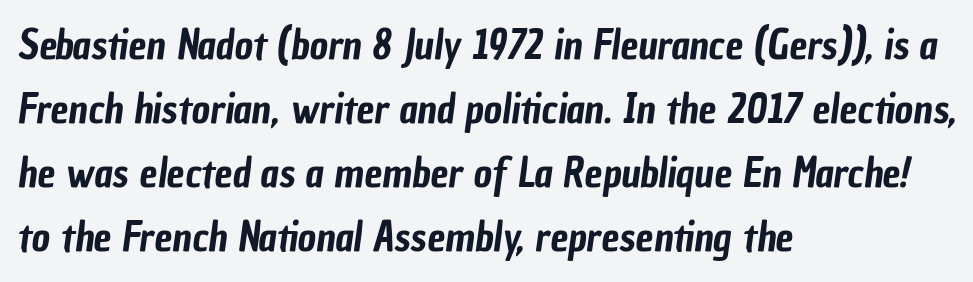
The image shows 40 px condensed sans-serif type; set left-aligned, normal line spacing (1.6x), normal letter spacing, not underlined; low stroke contrast and a medium x-height.
